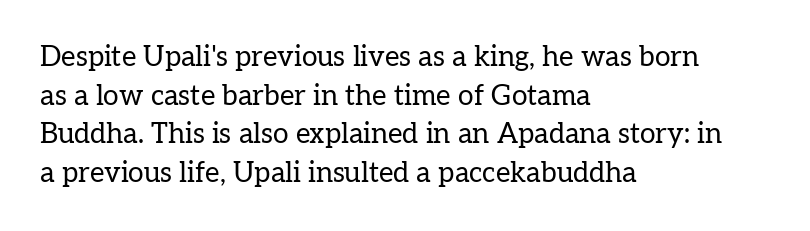
The image shows 28 px regular-weight serif type, upright; set left-aligned, normal line spacing (1.38x), normal letter spacing, not underlined; low stroke contrast and a medium x-height.
